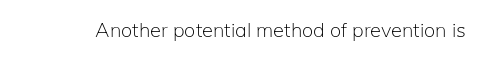
{"italic": "no", "bold": "no", "underline": "no", "letter_spacing": "normal", "letter_spacing_em": 0.0, "glyph_px": 20}
